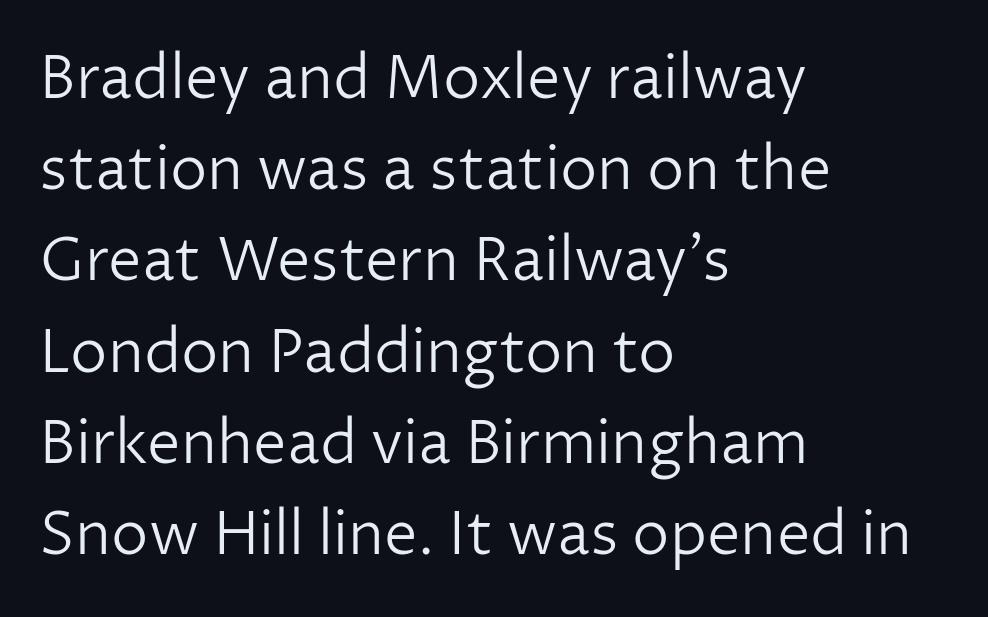
The specimen omits any rule beneath the text block's lines. Notice how the passage keeps a crisp vertical edge on the left only. To sum up the face: it is a sans, with no serifs. The tracking reads as untouched default to a designer's eye. Nope, not italic — everything's standing straight.
